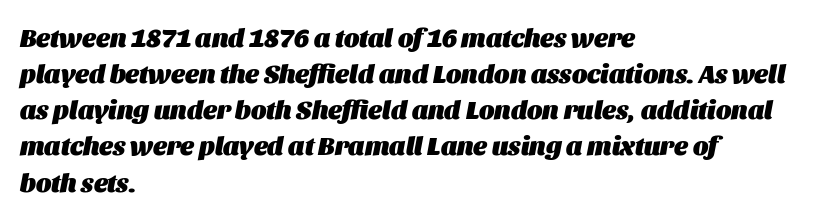
{"italic": "yes", "lean": "right", "slant_degrees": 11, "bold": "yes", "underline": "no", "align": "left", "line_spacing": "normal", "line_spacing_ratio": 1.39, "letter_spacing": "normal", "letter_spacing_em": 0.0, "glyph_px": 26}
